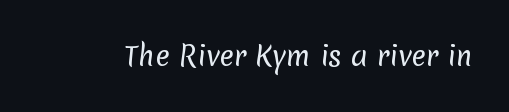
Q: Is the text bold? A: No.
Q: Is the text underlined? A: No.
Q: Is the spacing between letters normal or unusually wide? A: Normal.
